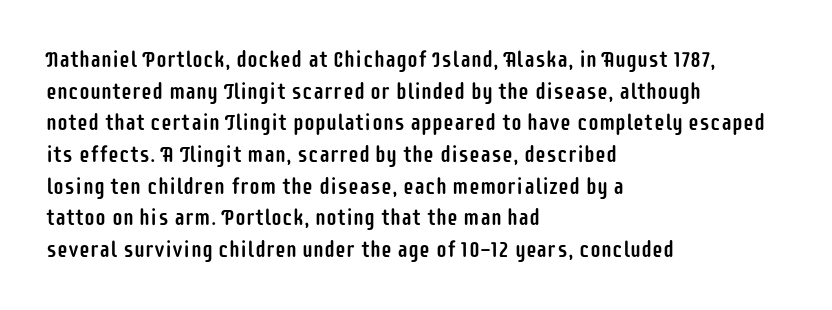
The image shows 22 px text type, upright; set left-aligned, normal line spacing (1.44x), normal letter spacing, not underlined.
